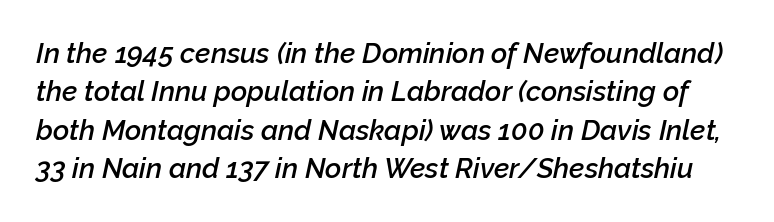
Q: Is the text bold? A: Semi-bold.
Q: Is the text italic (slanted)? A: Yes, it leans right by about 12 degrees.
Q: Is the text underlined? A: No.
Q: Is the spacing between letters normal or unusually wide? A: Normal.
Q: Is the spacing between lines tight, normal or loose? A: Normal.
Q: Width (condensed, normal, or wide)? A: Normal.
Q: Stroke contrast? A: Low.
Q: x-height? A: Medium.
Q: Monospaced? A: No.
